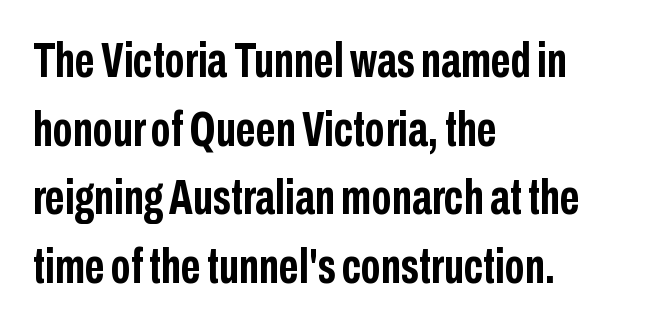
{"serif": "no", "italic": "no", "bold": "yes", "weight": "semibold", "width": "condensed", "stroke_contrast": "low", "x_height": "medium", "monospaced": "no", "underline": "no", "align": "left", "line_spacing": "normal", "line_spacing_ratio": 1.4, "letter_spacing": "normal", "letter_spacing_em": 0.0, "glyph_px": 49}
